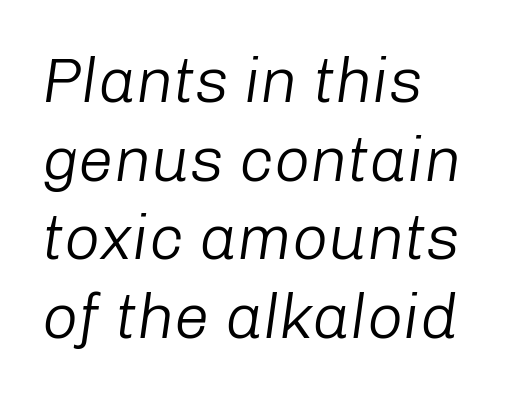
The image shows 63 px light type, italic (leaning right); set left-aligned, normal line spacing (1.25x), normal letter spacing, not underlined; low stroke contrast and a medium x-height.
